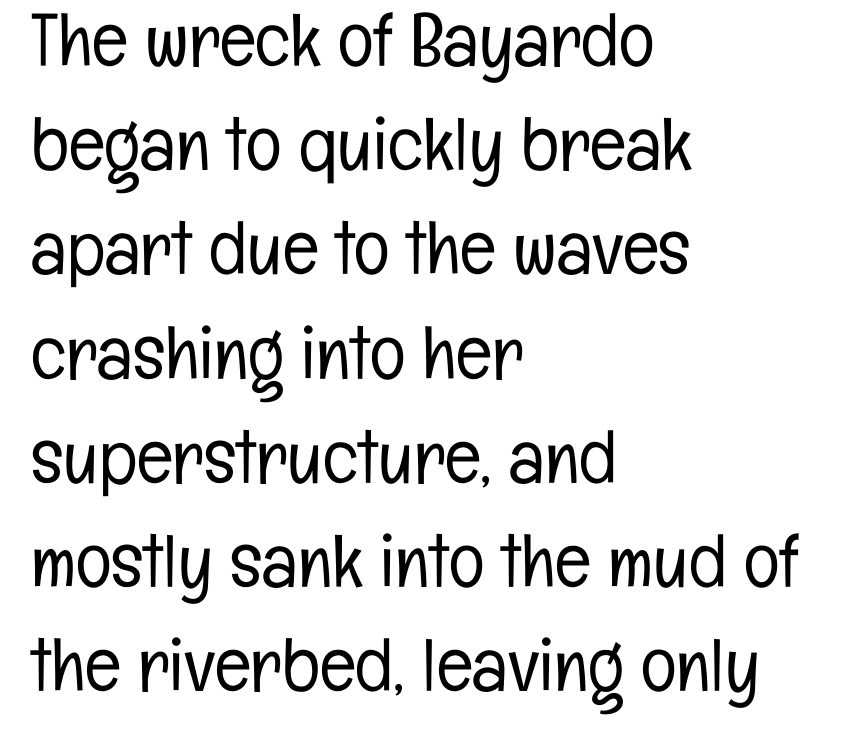
The type family on display is of the sans-serif kind. The face used here is proportionally spaced, like ordinary book or web type. The weight would be labelled regular, book, light, or lighter still. This sample keeps an unexceptional amount of space between lines. Ordinary non-slanted type is in use. In CSS terms this would be text-align: left.
